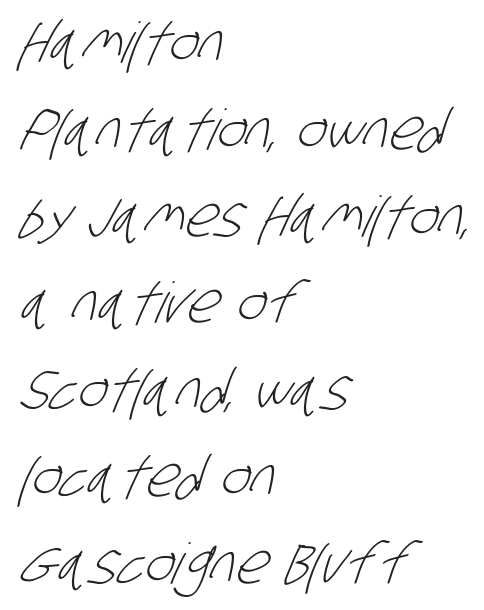
Q: Is the text bold? A: No.
Q: Is the typeface a serif or a sans-serif typeface? A: Sans-serif.
Q: Is the text underlined? A: No.
Q: How is the paragraph aligned? A: Left-aligned.
Q: Is the spacing between letters normal or unusually wide? A: Normal.
Q: Is the spacing between lines tight, normal or loose? A: Normal.
Q: Width (condensed, normal, or wide)? A: Condensed.
Q: Stroke contrast? A: Low.
Q: x-height? A: Large.
Q: Monospaced? A: No.
